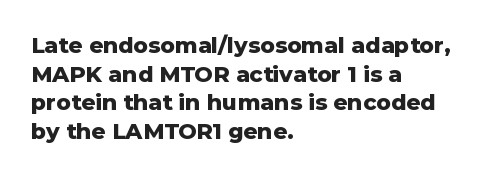
Q: Is the text bold? A: Yes.
Q: Is the text italic (slanted)? A: No, it is upright.
Q: Is the text underlined? A: No.
Q: How is the paragraph aligned? A: Left-aligned.
Q: Is the spacing between letters normal or unusually wide? A: Normal.
Q: Is the spacing between lines tight, normal or loose? A: Normal.
